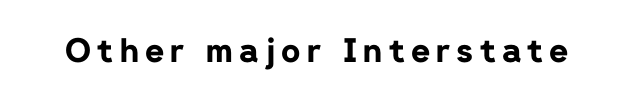
No word sits above an underline. What kind of face is this? One without serifs — a sans. Proportional: the letters do not fall into vertical columns. Tall strokes in this sample are plumb rather than angled. The characters look thick and weighty, a clear bold.
